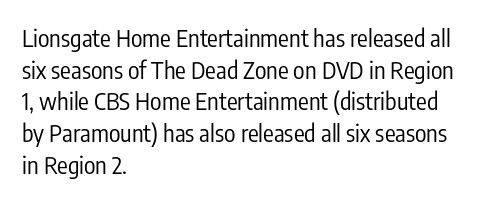
Leftover space on each line is placed entirely after the last word. The typesetting does not lean heavy: it is not bold. Honestly, the letter spacing is just normal — you wouldn't notice it. Underline: absent. If you drew a line through each stem, it would be perfectly vertical.
